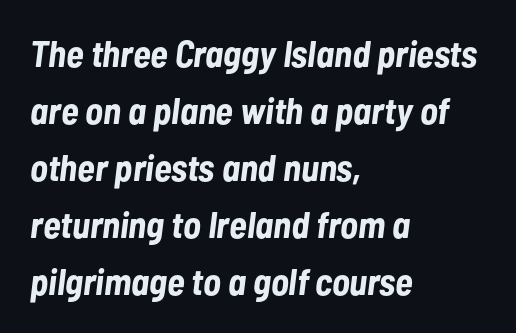
Q: Is the text bold? A: Yes.
Q: Is the text italic (slanted)? A: Yes, it leans right by about 7 degrees.
Q: Is the text underlined? A: No.
Q: How is the paragraph aligned? A: Left-aligned.
Q: Is the spacing between letters normal or unusually wide? A: Normal.
Q: Is the spacing between lines tight, normal or loose? A: Normal.
Q: Width (condensed, normal, or wide)? A: Condensed.
Q: Stroke contrast? A: Low.
Q: x-height? A: Medium.
Q: Monospaced? A: No.
